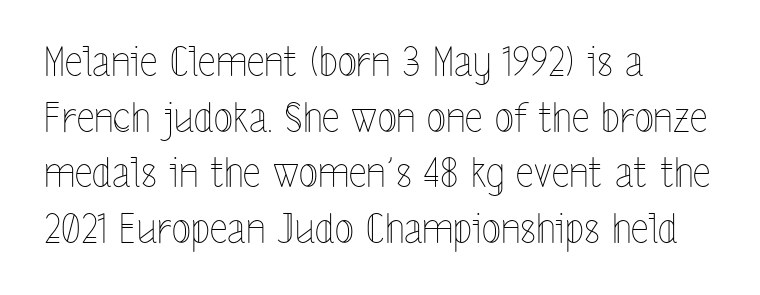
In CSS terms this would be text-align: left. There is no visible air inserted between adjacent glyphs. In terms of posture, this sample is upright. The passage shown stacks its lines at a standard gap. Looks like regular typesetting: each glyph gets only the width it needs. Lines of text with bare space underneath.
